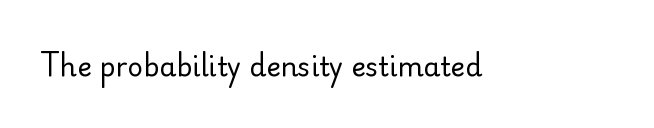
Has an underline been added? It has not. The type is set solid horizontally, with unmodified tracking. The characters are drawn with everyday or finer stroke widths. Every character sits straight up, as roman type does.
